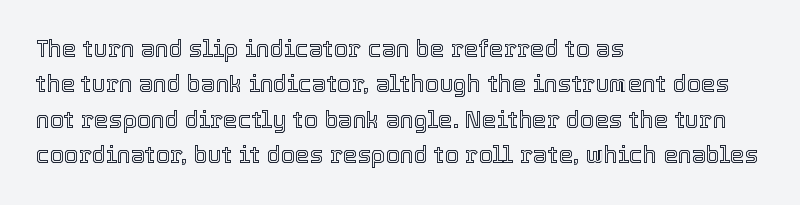
Q: Is the text italic (slanted)? A: No, it is upright.
Q: Is the text underlined? A: No.
Q: How is the paragraph aligned? A: Left-aligned.
Q: Is the spacing between letters normal or unusually wide? A: Normal.
Q: Is the spacing between lines tight, normal or loose? A: Normal.
